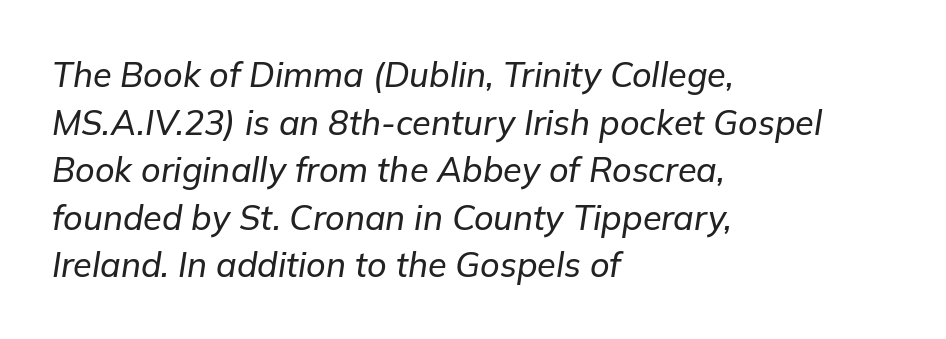
The image shows 34 px text type, italic (leaning right); set left-aligned, normal line spacing (1.4x), normal letter spacing, not underlined; low stroke contrast and a medium x-height.
